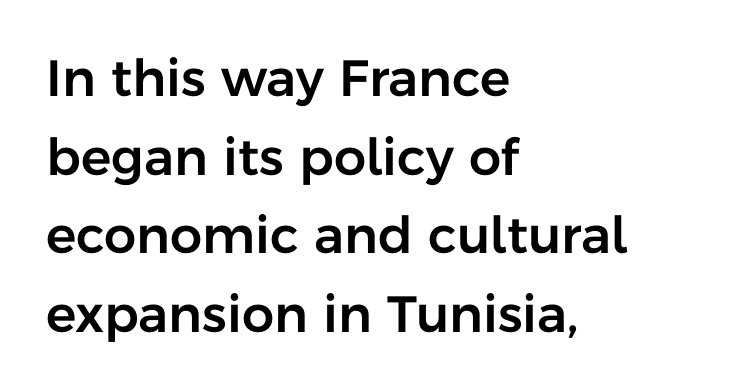
The image shows 51 px sans-serif type, upright; set left-aligned, normal line spacing (1.54x), normal letter spacing, not underlined; low stroke contrast and a medium x-height.
